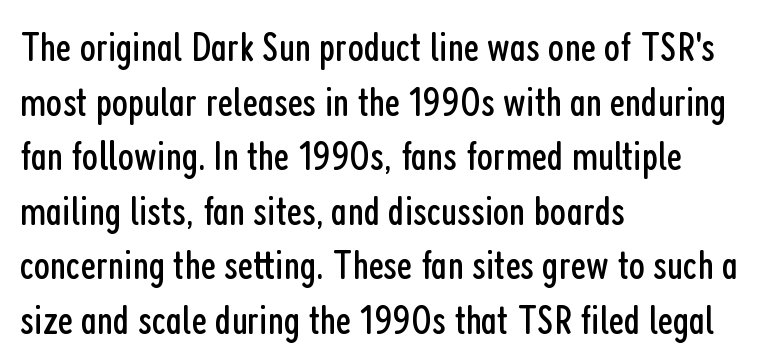
Unlike italic type, these characters show no tilt at all. Bare-footed words on every line. The face used here is rendered with its standard letterfit. Compared with a centered layout, this one pins lines to the left instead.
